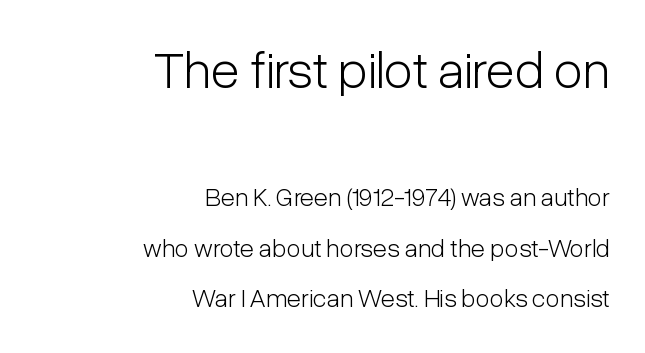
{"serif": "no", "italic": "no", "bold": "no", "weight": "light", "width": "condensed", "stroke_contrast": "low", "x_height": "medium", "monospaced": "no", "underline": "no", "align": "right", "line_spacing": "loose", "line_spacing_ratio": 1.94, "letter_spacing": "normal", "letter_spacing_em": 0.0, "larger_block": "first", "size_ratio": 2.04, "glyph_px": 53}
